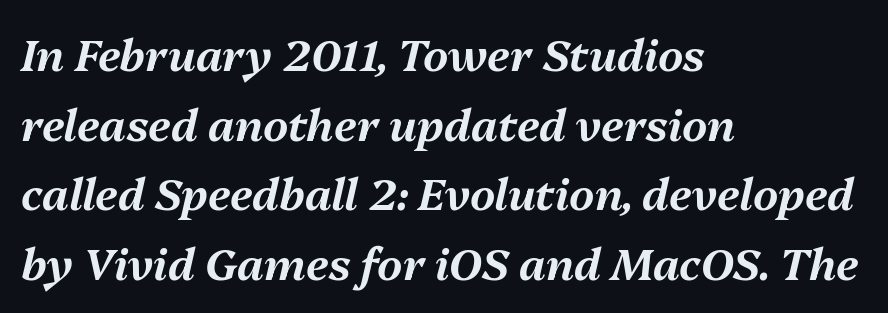
The image shows 44 px text type, italic (leaning right); set left-aligned, normal line spacing (1.58x), normal letter spacing, not underlined; medium stroke contrast and a medium x-height.
